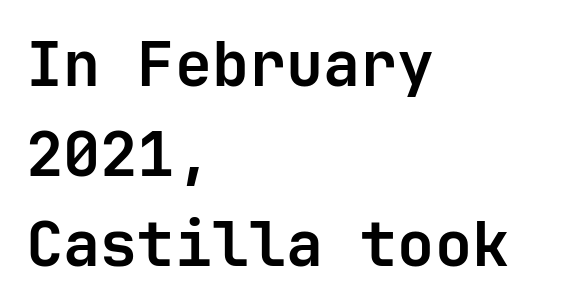
Q: Is the text bold? A: Yes.
Q: Is the text italic (slanted)? A: No, it is upright.
Q: Is the typeface a serif or a sans-serif typeface? A: Sans-serif.
Q: Is the text underlined? A: No.
Q: How is the paragraph aligned? A: Left-aligned.
Q: Is the spacing between letters normal or unusually wide? A: Normal.
Q: Is the spacing between lines tight, normal or loose? A: Normal.
Q: Width (condensed, normal, or wide)? A: Normal.
Q: Stroke contrast? A: Low.
Q: x-height? A: Medium.
